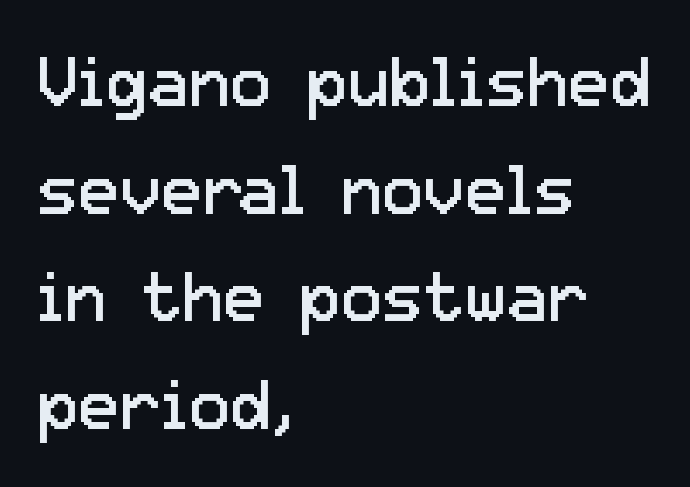
{"serif": "no", "italic": "no", "bold": "no", "weight": "regular", "width": "normal", "stroke_contrast": "low", "x_height": "medium", "monospaced": "no", "underline": "no", "align": "left", "line_spacing": "normal", "line_spacing_ratio": 1.56, "letter_spacing": "normal", "letter_spacing_em": 0.0, "glyph_px": 69}
